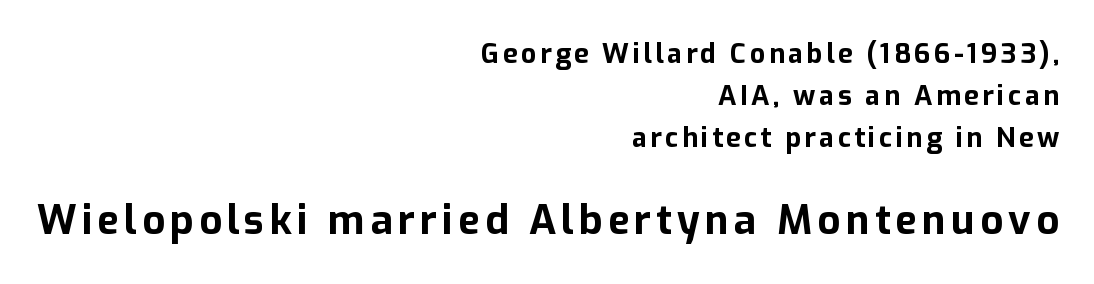
The image shows 40 px bold sans-serif type, upright; set right-aligned, normal line spacing (1.56x), not underlined; the second (bottom) block is 1.48x larger; low stroke contrast and a medium x-height.
